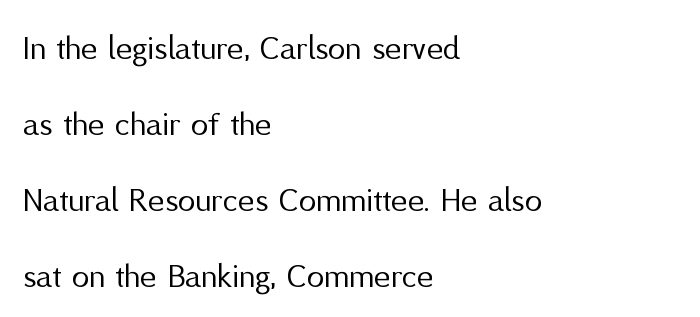
Q: Is the text bold? A: No.
Q: Is the text italic (slanted)? A: No, it is upright.
Q: Is the typeface a serif or a sans-serif typeface? A: Sans-serif.
Q: Is the text underlined? A: No.
Q: How is the paragraph aligned? A: Left-aligned.
Q: Is the spacing between letters normal or unusually wide? A: Normal.
Q: Is the spacing between lines tight, normal or loose? A: Loose.
Q: Width (condensed, normal, or wide)? A: Normal.
Q: Stroke contrast? A: Medium.
Q: x-height? A: Medium.
Q: Monospaced? A: No.
